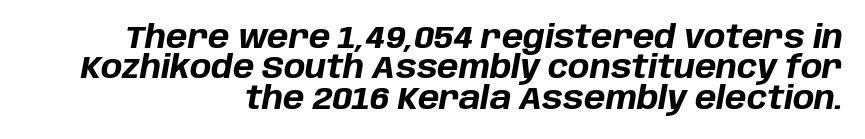
{"italic": "yes", "lean": "right", "slant_degrees": 10, "bold": "yes", "weight": "bold", "width": "normal", "stroke_contrast": "low", "x_height": "large", "monospaced": "no", "underline": "no", "align": "right", "line_spacing": "tight", "line_spacing_ratio": 0.95, "letter_spacing": "normal", "letter_spacing_em": 0.0, "glyph_px": 32}
